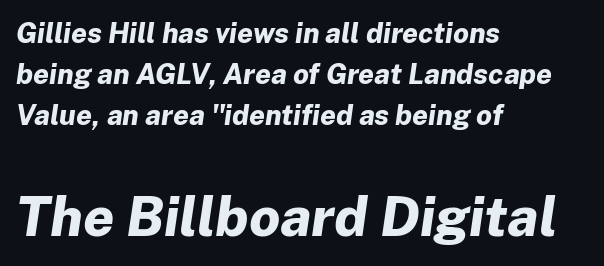
Type size steps up from the first block to the second. Quick note: italic. The passage shown stacks its lines at a standard gap. Letters rest on an invisible, unmarked baseline. The rendering uses natural spacing where letterforms have individual widths.
